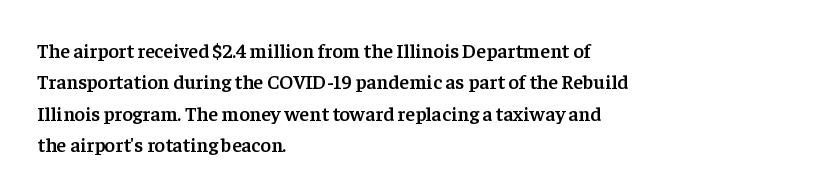
The characters look somewhat weighty, a semibold short of true bold. The passage shown is not underscored anywhere. Tall strokes in this sample are plumb rather than angled. Observe the ordinary spacing: letters are neighbours, not strangers.
